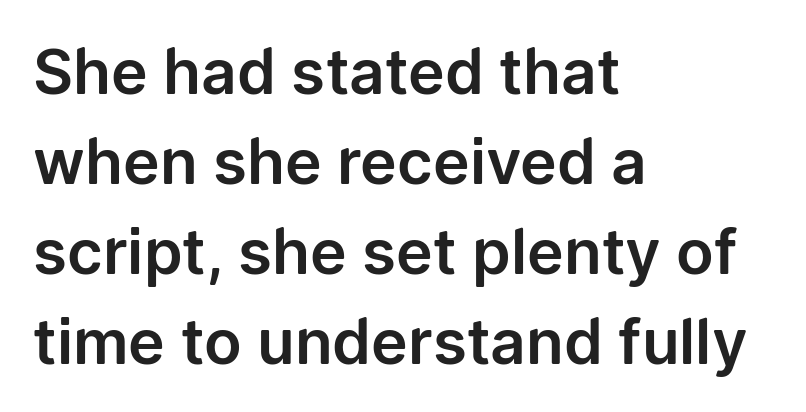
{"serif": "no", "italic": "no", "width": "normal", "stroke_contrast": "low", "x_height": "medium", "monospaced": "no", "underline": "no", "align": "left", "line_spacing": "normal", "line_spacing_ratio": 1.45, "letter_spacing": "normal", "letter_spacing_em": 0.0, "glyph_px": 62}
